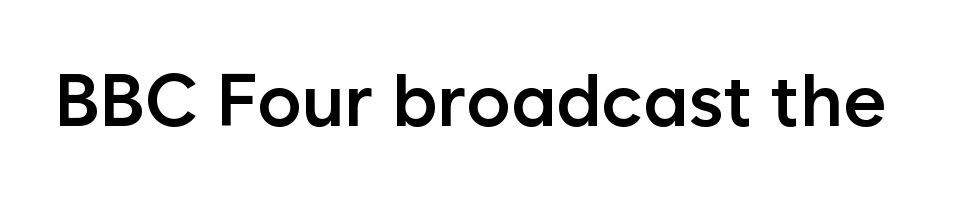
Q: Is the text bold? A: Semi-bold.
Q: Is the text italic (slanted)? A: No, it is upright.
Q: Is the typeface a serif or a sans-serif typeface? A: Sans-serif.
Q: Is the text underlined? A: No.
Q: Is the spacing between letters normal or unusually wide? A: Normal.
Q: Width (condensed, normal, or wide)? A: Normal.
Q: Stroke contrast? A: Low.
Q: x-height? A: Medium.
Q: Monospaced? A: No.
